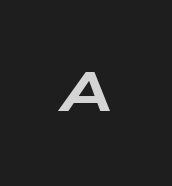
The image shows 55 px heavy, wide type, italic (leaning right); set normal letter spacing, not underlined; low stroke contrast and a medium x-height.
